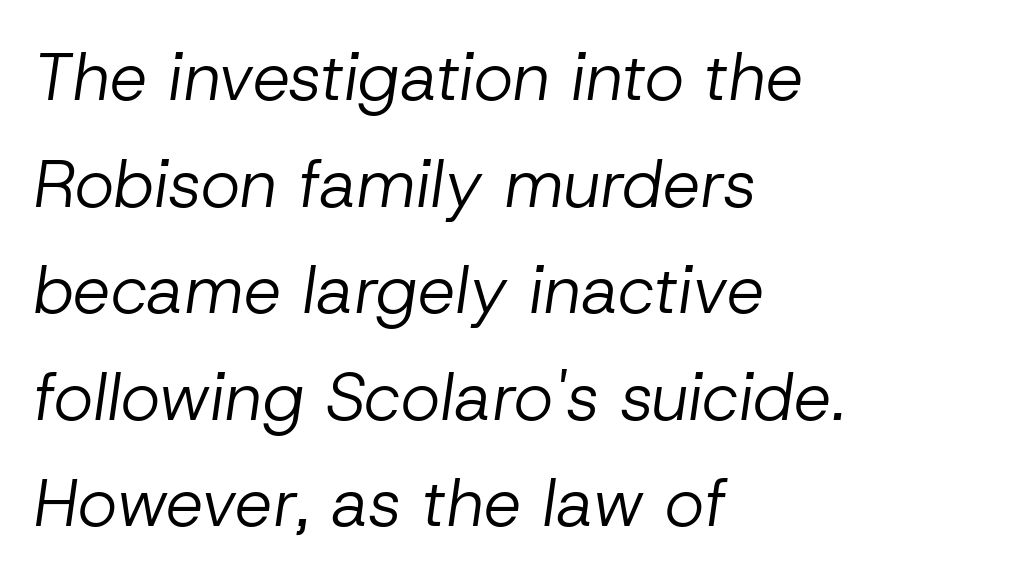
The image shows 67 px regular-weight type, italic (leaning right); set left-aligned, normal line spacing (1.59x), normal letter spacing, not underlined; low stroke contrast and a medium x-height.
